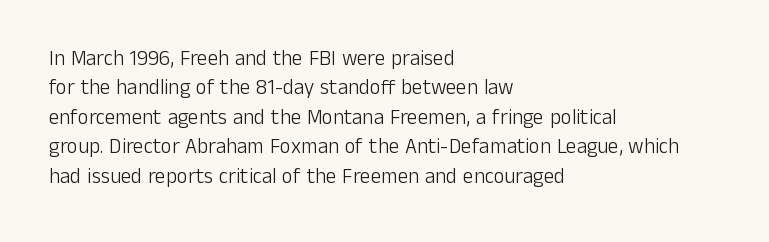
A clean baseline with only descenders dipping below it. If you drew a line through each stem, it would be perfectly vertical. Honestly, the row spacing looks completely unremarkable. Is this a heavy cut? Hardly; it is regular or lighter.
